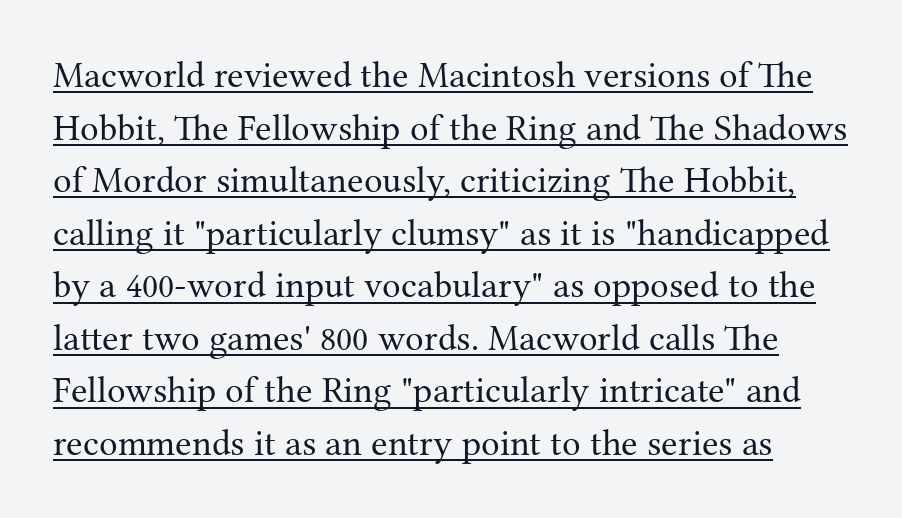
Q: Is the text bold? A: No.
Q: Is the text italic (slanted)? A: No, it is upright.
Q: Is the typeface a serif or a sans-serif typeface? A: Serif.
Q: Is the text underlined? A: Yes.
Q: Is the spacing between letters normal or unusually wide? A: Normal.
Q: Is the spacing between lines tight, normal or loose? A: Normal.
Q: Width (condensed, normal, or wide)? A: Normal.
Q: Stroke contrast? A: Medium.
Q: x-height? A: Medium.
Q: Monospaced? A: No.
